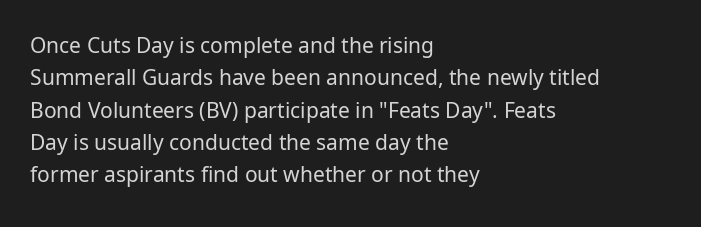
Words float on clear page, feet unadorned. Letters have the restrained weight of plain body copy at most. Horizontal alignment here is leftward, the default for most running prose. Whoever set this chose a conventional vertical rhythm. This sample uses an upright cut, with every glyph sitting square on the baseline.
